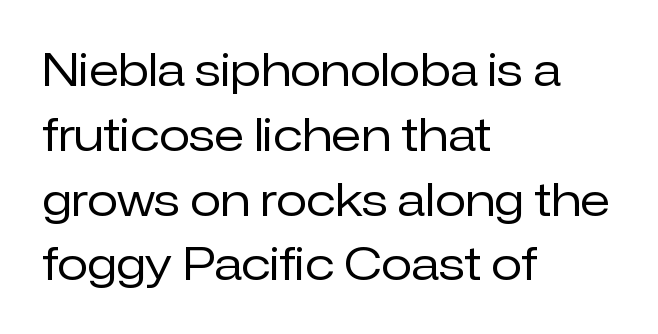
{"serif": "no", "italic": "no", "bold": "no", "weight": "regular", "width": "normal", "stroke_contrast": "low", "x_height": "medium", "monospaced": "no", "underline": "no", "align": "left", "line_spacing": "normal", "line_spacing_ratio": 1.44, "letter_spacing": "normal", "letter_spacing_em": 0.0, "glyph_px": 45}
